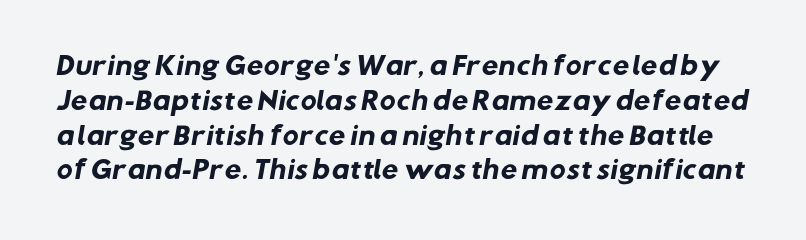
Lines of text with bare space underneath. The horizontal fit of the characters is conventional and even. Leading matches the norm, producing a regular column. Thick stems and heavy bowls — unmistakably bold.
